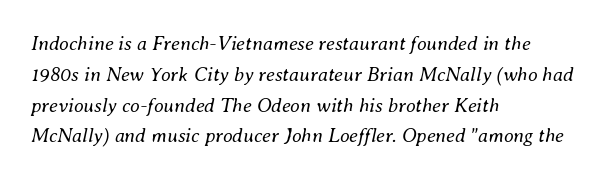
{"italic": "yes", "lean": "right", "slant_degrees": 8, "bold": "no", "underline": "no", "align": "left", "line_spacing": "normal", "line_spacing_ratio": 1.54, "letter_spacing": "normal", "letter_spacing_em": 0.0, "glyph_px": 20}
